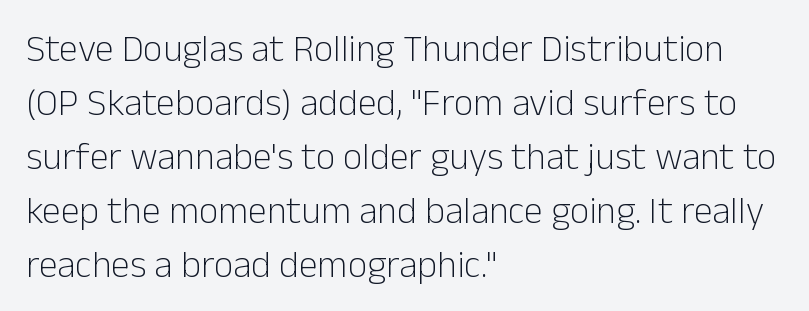
The image shows 38 px light sans-serif type, upright; set left-aligned, normal line spacing (1.42x), normal letter spacing, not underlined; low stroke contrast and a medium x-height.
